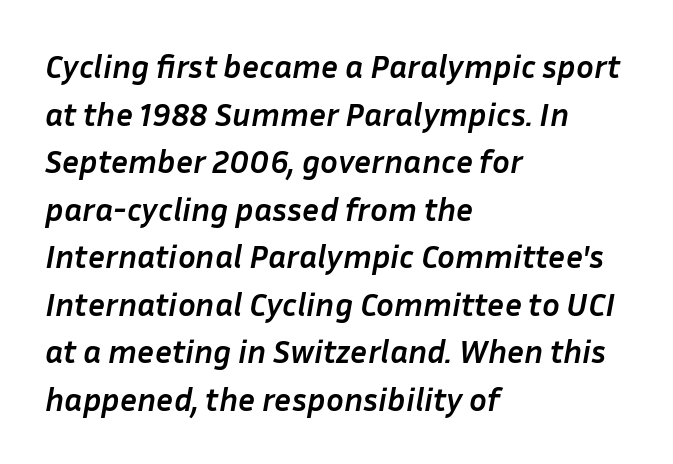
A clean baseline with only descenders dipping below it. The passage shown is typed in a proportional face where columns would drift. Where is the straight margin? On the left. Compared with an ordinary text face, these strokes are far heavier — a full bold.
